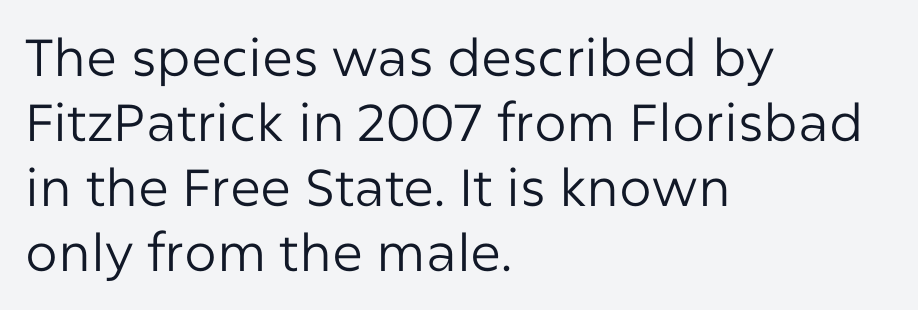
The image shows 52 px regular-weight sans-serif type, upright; set left-aligned, normal line spacing (1.25x), normal letter spacing, not underlined; low stroke contrast and a medium x-height.
